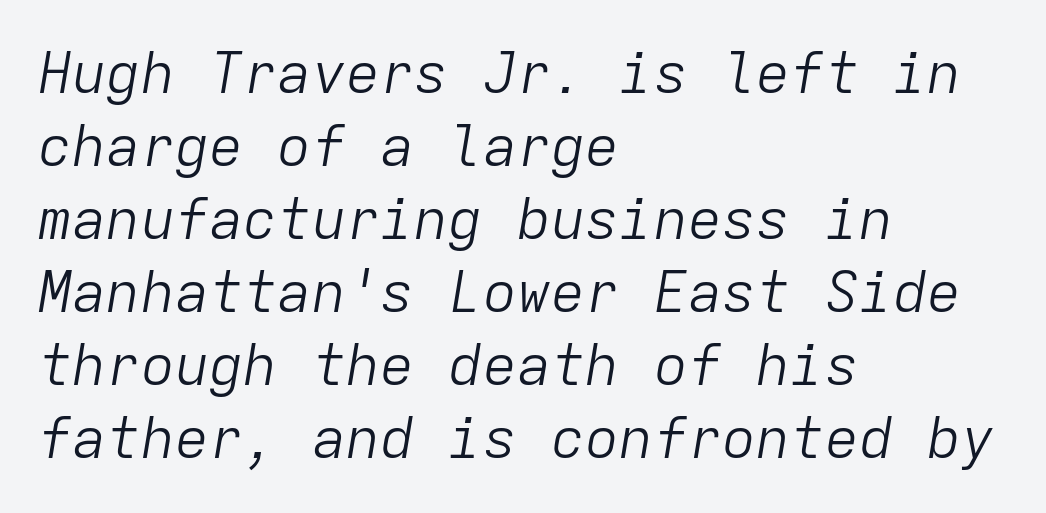
Stroke mass is kept to a normal reading level or below. Is the type slanted? Yes — the strokes lean at a clear angle. Reading down the block, your eye returns to a fixed left position each line. The designer left line spacing at the default. The passage shown is not underscored anywhere. Monospaced: the letters line up in strict vertical columns.
